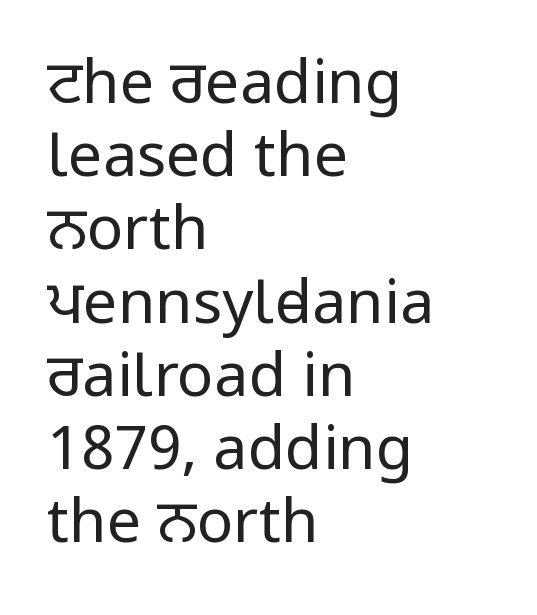
Q: Is the text bold? A: No.
Q: Is the text italic (slanted)? A: No, it is upright.
Q: Is the typeface a serif or a sans-serif typeface? A: Sans-serif.
Q: Is the text underlined? A: No.
Q: How is the paragraph aligned? A: Left-aligned.
Q: Is the spacing between letters normal or unusually wide? A: Normal.
Q: Width (condensed, normal, or wide)? A: Condensed.
Q: Stroke contrast? A: Low.
